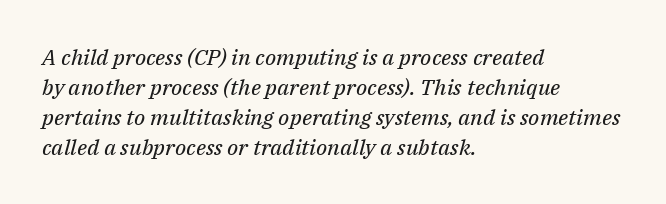
Standard letterfit; no display-style spreading of the glyphs. Is the type slanted? Yes — the strokes lean at a clear angle. Honestly, the row spacing looks completely unremarkable. Check under the words: just untouched page. The lines in this sample share a left origin and differ only in where they stop. The characters are drawn with everyday or finer stroke widths.
